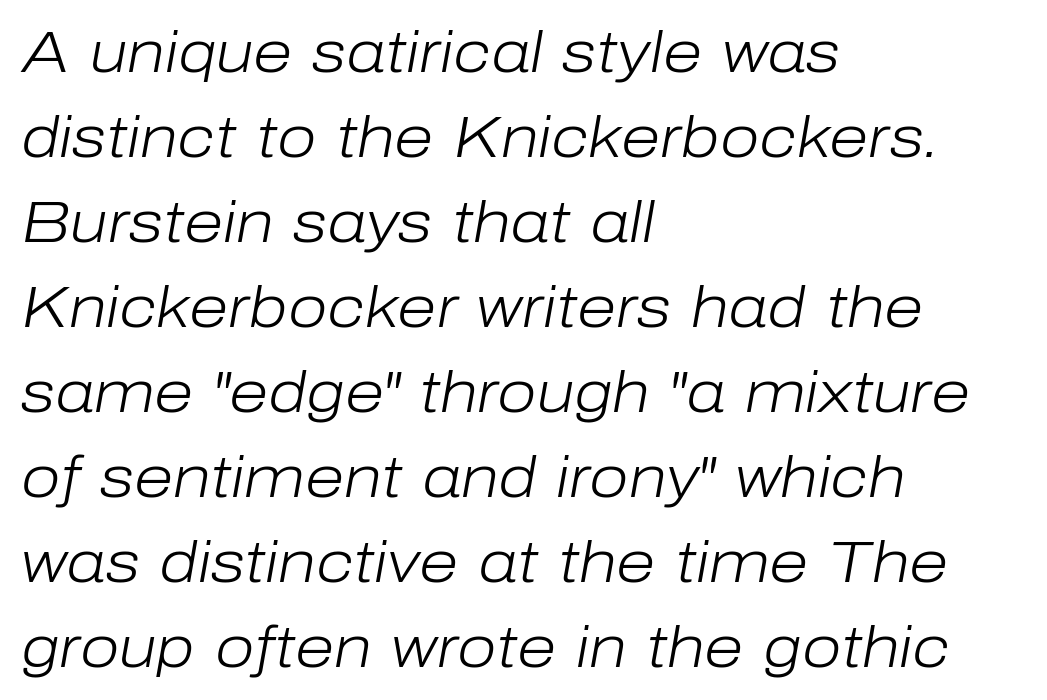
The image shows 57 px light type, italic (leaning right); set left-aligned, normal line spacing (1.49x), normal letter spacing, not underlined; low stroke contrast and a medium x-height.
